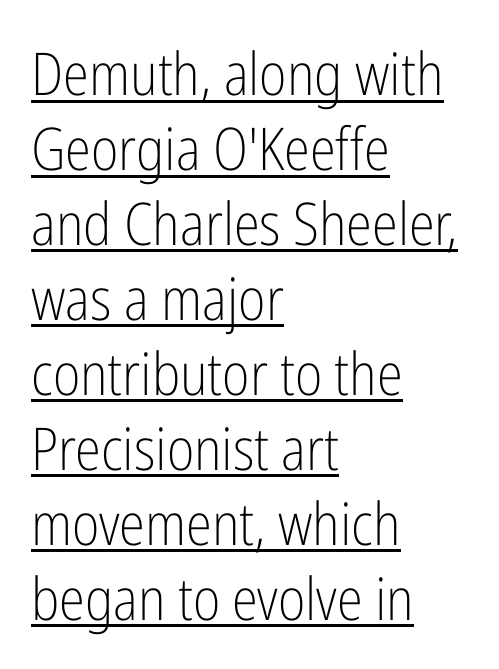
Q: Is the text bold? A: No.
Q: Is the text italic (slanted)? A: No, it is upright.
Q: Is the typeface a serif or a sans-serif typeface? A: Sans-serif.
Q: Is the text underlined? A: Yes.
Q: How is the paragraph aligned? A: Left-aligned.
Q: Is the spacing between letters normal or unusually wide? A: Normal.
Q: Is the spacing between lines tight, normal or loose? A: Normal.
Q: Width (condensed, normal, or wide)? A: Condensed.
Q: Stroke contrast? A: Low.
Q: x-height? A: Medium.
Q: Monospaced? A: No.
